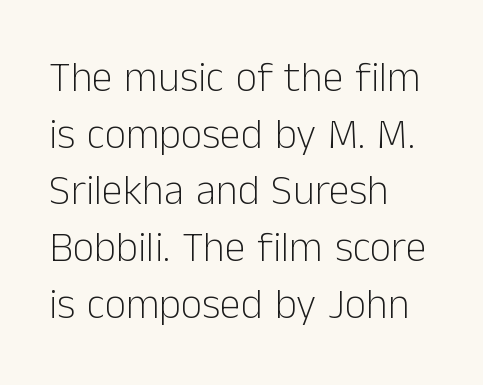
{"serif": "no", "italic": "no", "bold": "no", "weight": "light", "width": "normal", "stroke_contrast": "low", "x_height": "medium", "monospaced": "no", "underline": "no", "align": "left", "line_spacing": "normal", "line_spacing_ratio": 1.35, "letter_spacing": "normal", "letter_spacing_em": 0.0, "glyph_px": 42}
